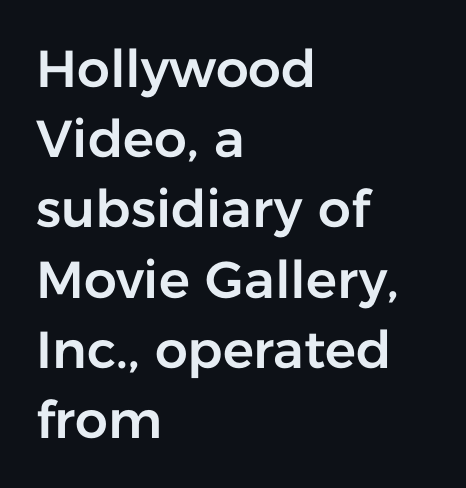
Q: Is the text italic (slanted)? A: No, it is upright.
Q: Is the typeface a serif or a sans-serif typeface? A: Sans-serif.
Q: Is the text underlined? A: No.
Q: How is the paragraph aligned? A: Left-aligned.
Q: Is the spacing between letters normal or unusually wide? A: Normal.
Q: Is the spacing between lines tight, normal or loose? A: Normal.
Q: Width (condensed, normal, or wide)? A: Normal.
Q: Stroke contrast? A: Low.
Q: x-height? A: Medium.
Q: Monospaced? A: No.
